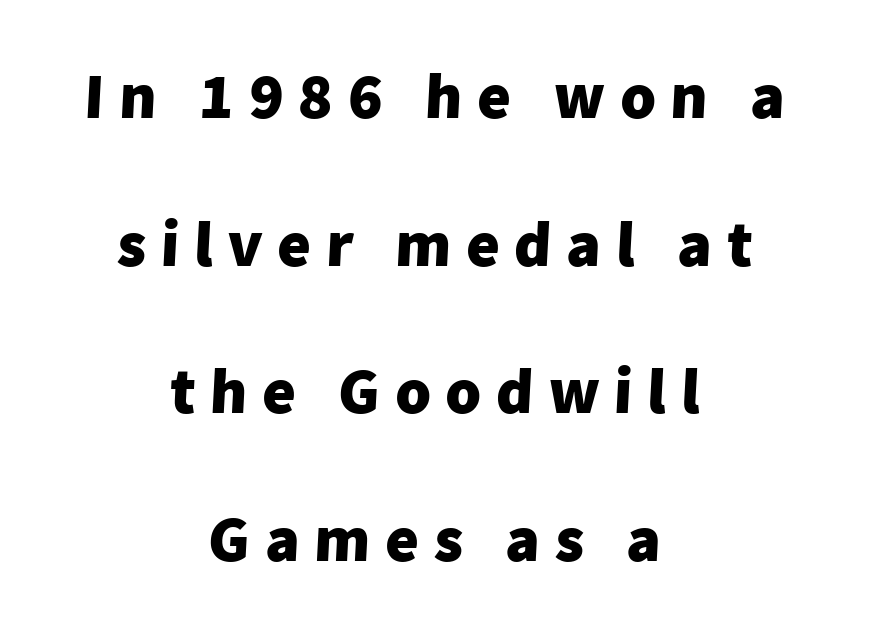
Q: Is the text bold? A: Yes.
Q: Is the typeface a serif or a sans-serif typeface? A: Sans-serif.
Q: Is the text underlined? A: No.
Q: How is the paragraph aligned? A: Centered.
Q: Is the spacing between letters normal or unusually wide? A: Unusually wide.
Q: Is the spacing between lines tight, normal or loose? A: Loose.
Q: Width (condensed, normal, or wide)? A: Normal.
Q: Stroke contrast? A: Low.
Q: x-height? A: Medium.
Q: Monospaced? A: No.
